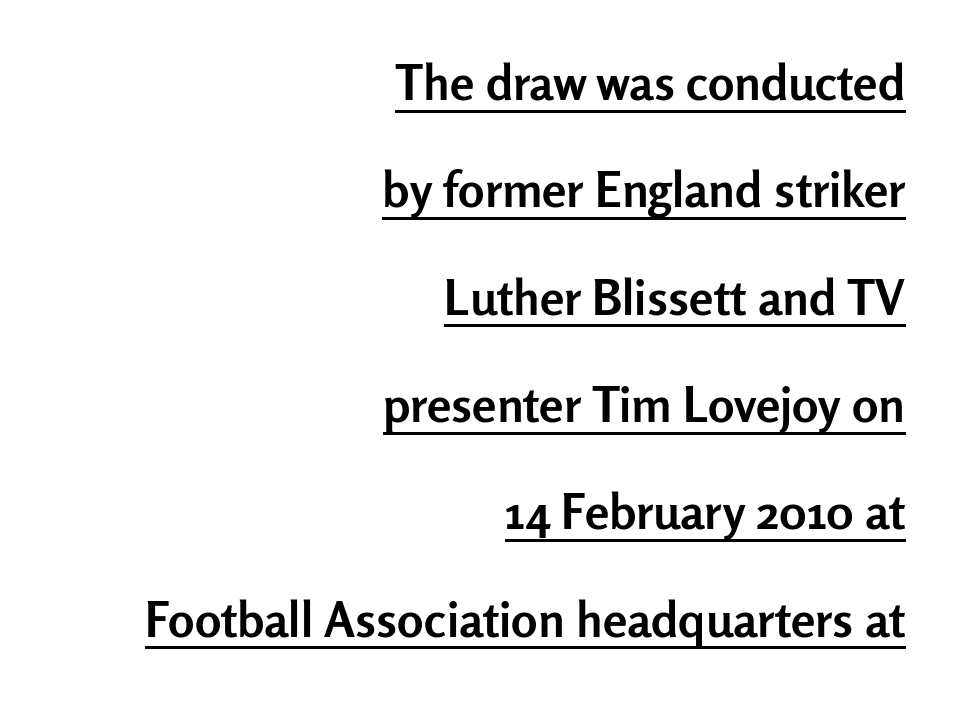
The image shows 49 px semibold sans-serif type, upright; set right-aligned, loose line spacing (2.19x), normal letter spacing, underlined; low stroke contrast and a medium x-height.
